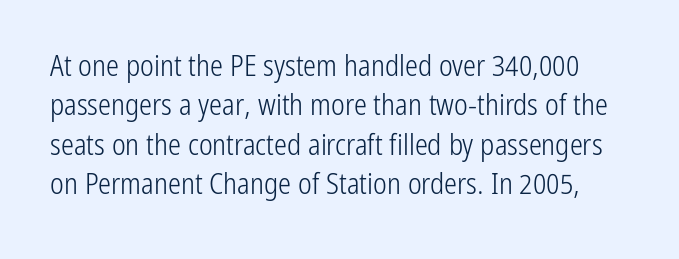
The image shows 29 px light, condensed sans-serif type, upright; set normal line spacing (1.36x), normal letter spacing, not underlined; low stroke contrast and a medium x-height.
